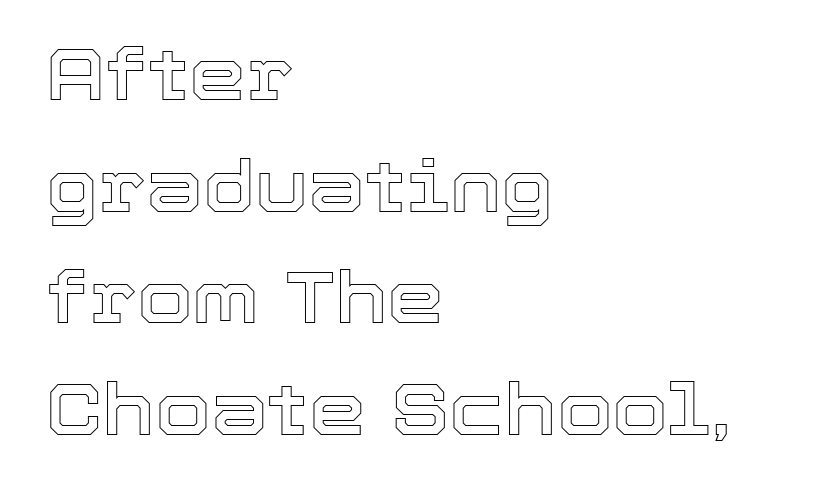
Check the space under the baseline: it is left empty. The type is set solid horizontally, with unmodified tracking. Quick note: not italic, upright. Reading down the block, your eye returns to a fixed left position each line.
